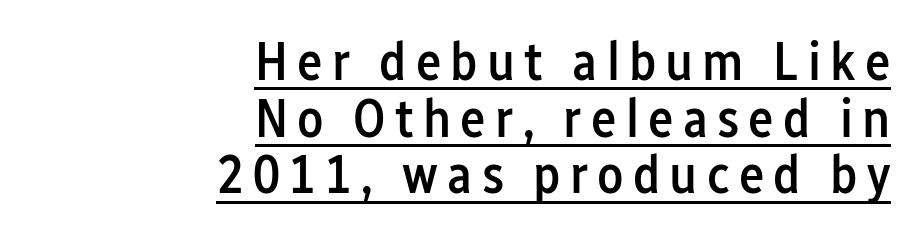
{"serif": "no", "italic": "no", "bold": "semi", "weight": "semibold", "width": "condensed", "stroke_contrast": "low", "x_height": "medium", "monospaced": "no", "underline": "yes", "align": "right", "line_spacing": "tight", "line_spacing_ratio": 1.05, "glyph_px": 54}
